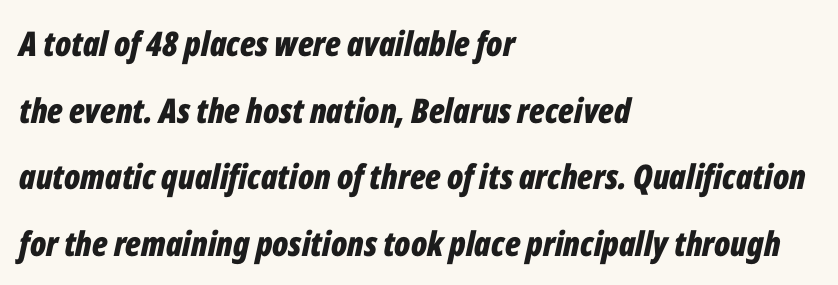
The image shows 34 px bold, condensed type, italic (leaning right); set left-aligned, loose line spacing (1.96x), normal letter spacing, not underlined; low stroke contrast and a medium x-height.
